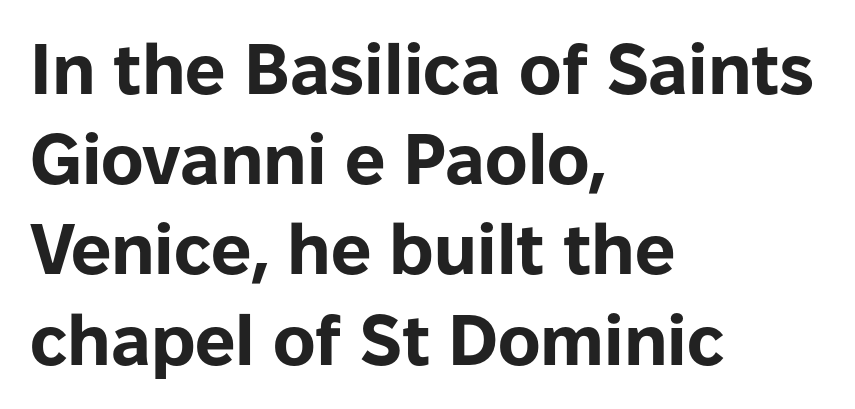
Q: Is the text bold? A: Yes.
Q: Is the text italic (slanted)? A: No, it is upright.
Q: Is the typeface a serif or a sans-serif typeface? A: Sans-serif.
Q: Is the text underlined? A: No.
Q: How is the paragraph aligned? A: Left-aligned.
Q: Is the spacing between letters normal or unusually wide? A: Normal.
Q: Is the spacing between lines tight, normal or loose? A: Normal.
Q: Width (condensed, normal, or wide)? A: Normal.
Q: Stroke contrast? A: Low.
Q: x-height? A: Medium.
Q: Monospaced? A: No.
